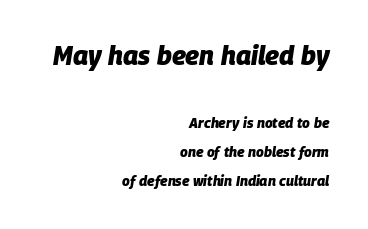
The image shows 26 px bold type, italic (leaning right); set right-aligned, loose line spacing (2.07x), normal letter spacing, not underlined; the first (top) block is 1.86x larger.
